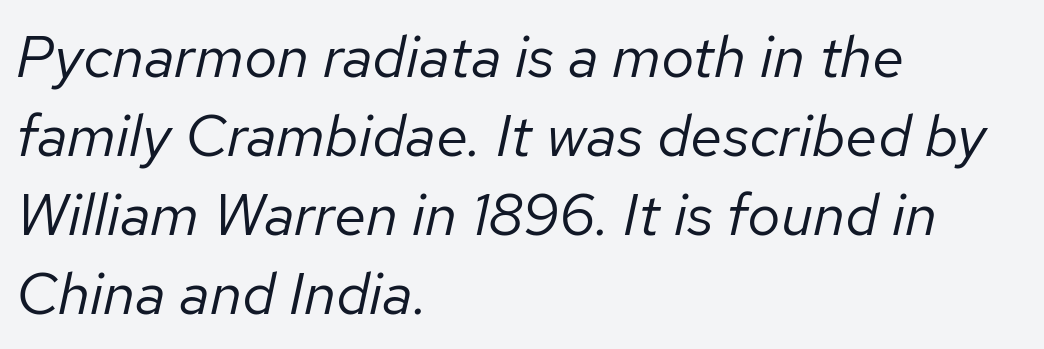
No extra ink here — the face is not bold. What stands out about the letter spacing? Nothing — it is the standard amount. Style check: oblique. Horizontal bands of white between lines are of average thickness. Line beginnings align vertically; line endings do not.
